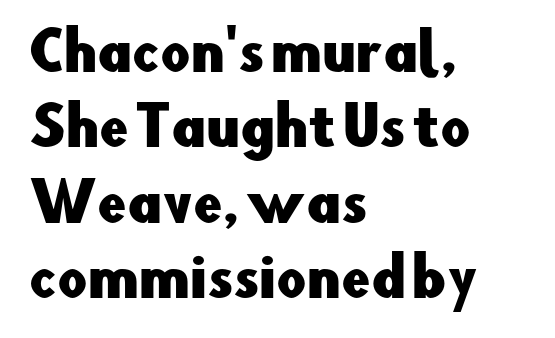
{"serif": "no", "italic": "no", "width": "normal", "stroke_contrast": "low", "x_height": "small", "monospaced": "no", "underline": "no", "align": "left", "line_spacing": "normal", "line_spacing_ratio": 1.45, "letter_spacing": "normal", "letter_spacing_em": 0.0, "glyph_px": 52}
